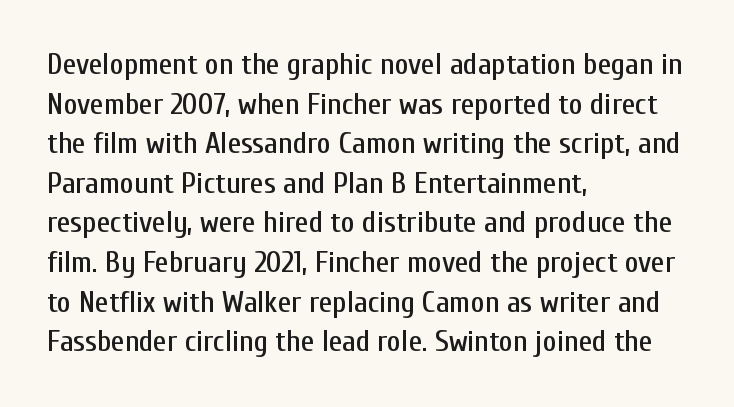
The image shows 30 px condensed sans-serif type, upright; set left-aligned, normal line spacing (1.32x), normal letter spacing, not underlined; low stroke contrast and a medium x-height.
